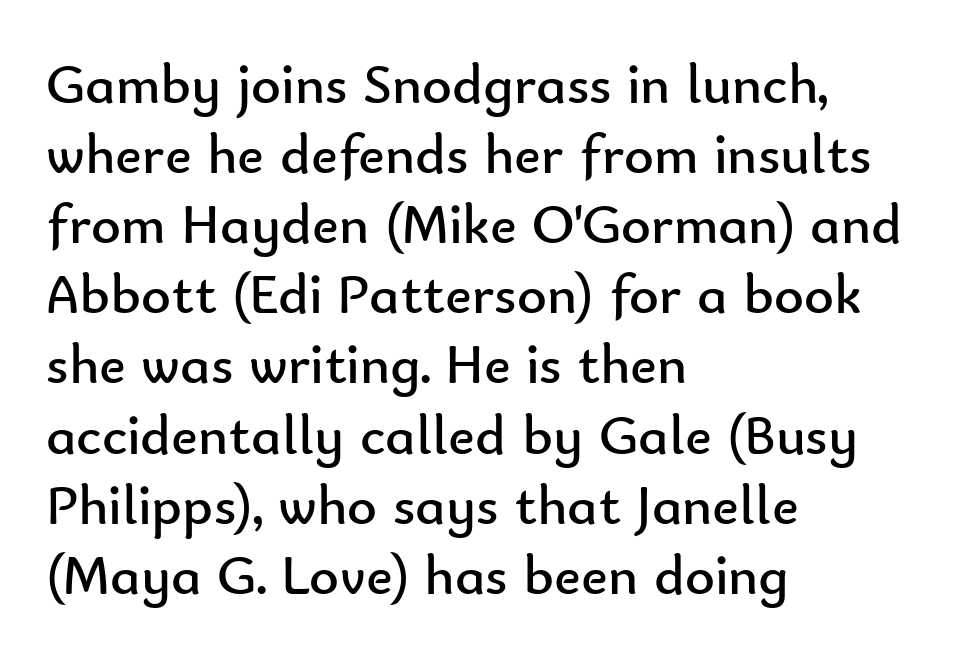
Nope, not italic — everything's standing straight. Only glyphs here, with clear space below each row. Weight: in the light-to-regular range. The tracking reads as untouched default to a designer's eye. The setting favours the left margin, as ordinary paragraphs usually do.
